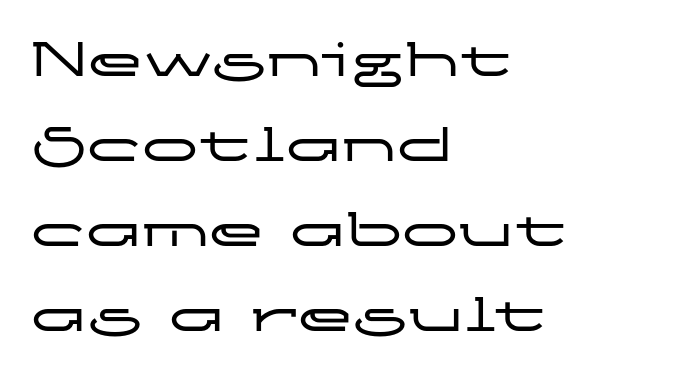
The image shows 56 px wide sans-serif type, upright; set left-aligned, normal line spacing (1.52x), normal letter spacing, not underlined; low stroke contrast and a medium x-height.
